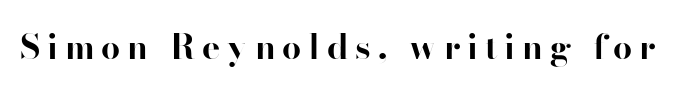
The image shows 34 px bold sans-serif type, upright; set unusually wide letter spacing (+0.2 em), not underlined; high stroke contrast and a small x-height.
